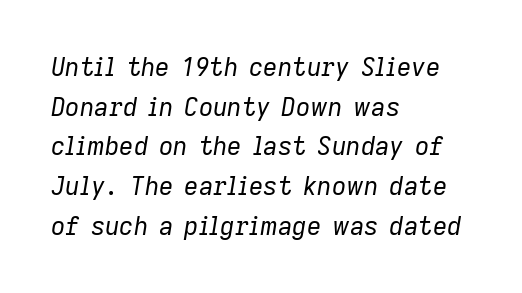
{"italic": "yes", "lean": "right", "slant_degrees": 9, "bold": "no", "underline": "no", "align": "left", "line_spacing": "normal", "line_spacing_ratio": 1.59, "letter_spacing": "normal", "letter_spacing_em": 0.0, "glyph_px": 25}
